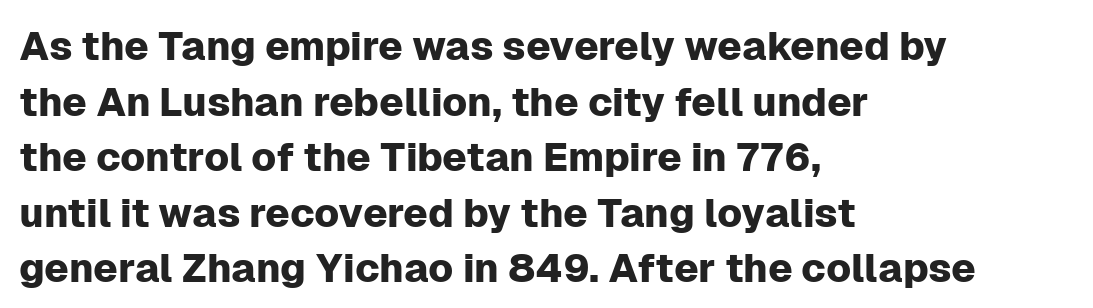
The image shows 40 px sans-serif type, upright; set left-aligned, normal line spacing (1.39x), normal letter spacing, not underlined; low stroke contrast and a medium x-height.
